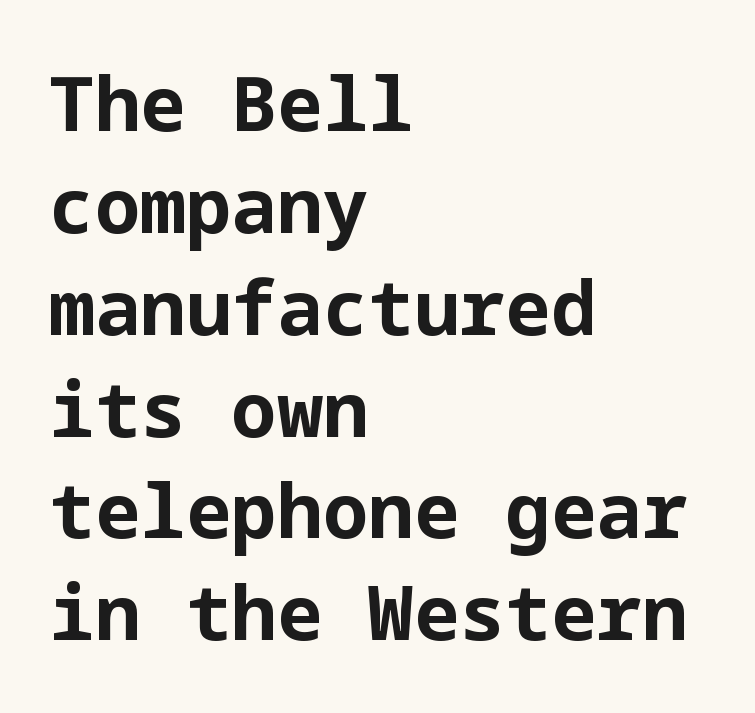
Q: Is the text bold? A: Yes.
Q: Is the text italic (slanted)? A: No, it is upright.
Q: Is the typeface a serif or a sans-serif typeface? A: Sans-serif.
Q: Is the text underlined? A: No.
Q: How is the paragraph aligned? A: Left-aligned.
Q: Is the spacing between letters normal or unusually wide? A: Normal.
Q: Is the spacing between lines tight, normal or loose? A: Normal.
Q: Width (condensed, normal, or wide)? A: Normal.
Q: Stroke contrast? A: Low.
Q: x-height? A: Medium.
